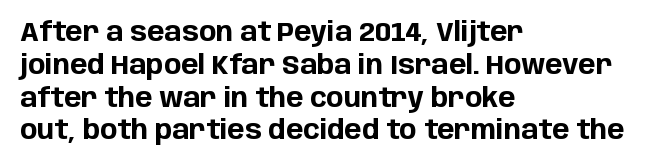
The image shows 26 px bold type, upright; set left-aligned, normal line spacing (1.26x), normal letter spacing, not underlined.
